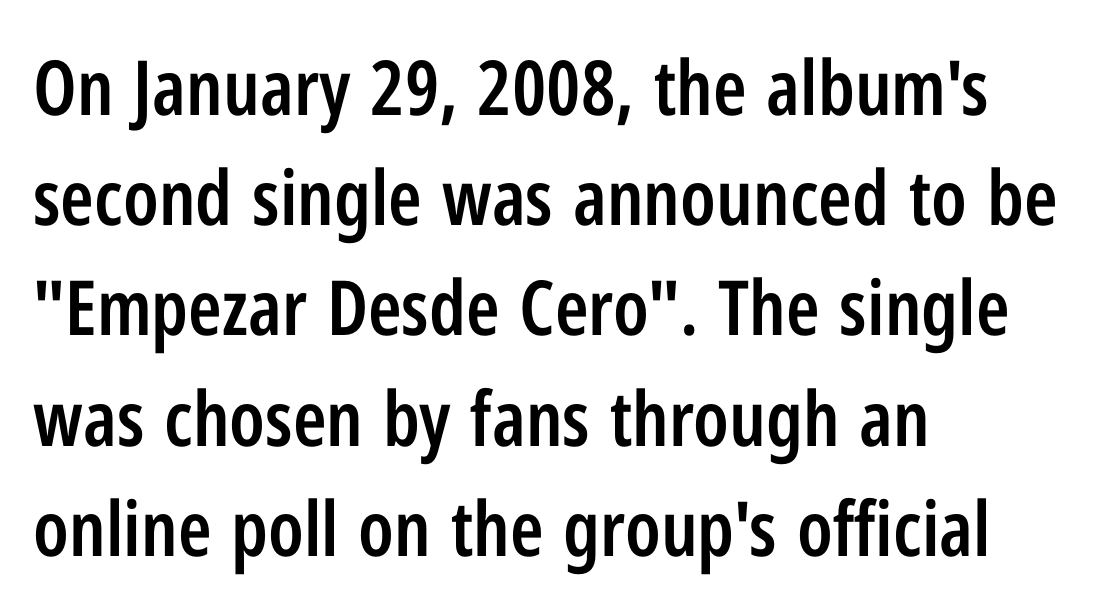
The image shows 76 px semibold, condensed sans-serif type, upright; set left-aligned, normal line spacing (1.45x), normal letter spacing, not underlined; low stroke contrast and a medium x-height.
